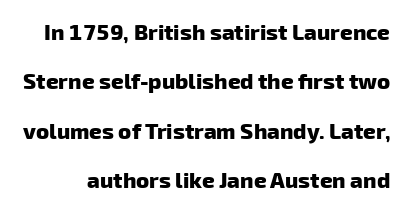
Between one letter and the next there's only the usual sliver of space. Chunky letters — that's bold for sure. The passage shown stacks its lines with a broad gap. Check under the words: just untouched page.
